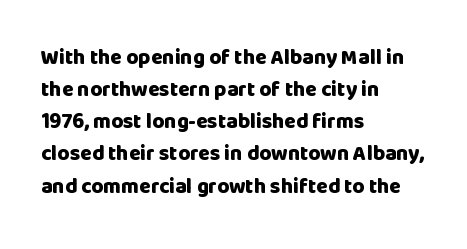
The image shows 21 px bold type, upright; set left-aligned, normal line spacing (1.53x), normal letter spacing, not underlined.
